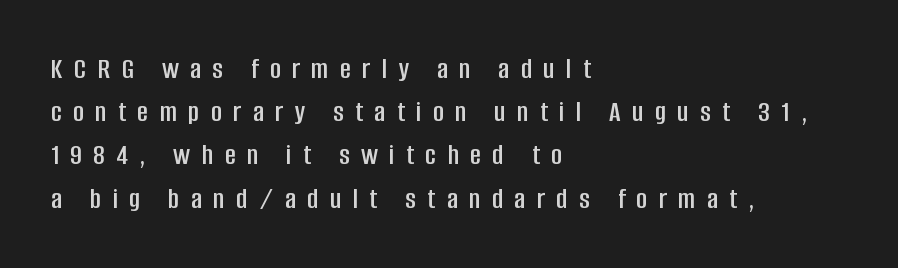
The image shows 30 px condensed sans-serif type, upright; set left-aligned, normal line spacing (1.44x), unusually wide letter spacing (+0.38 em), not underlined; low stroke contrast and a large x-height.
